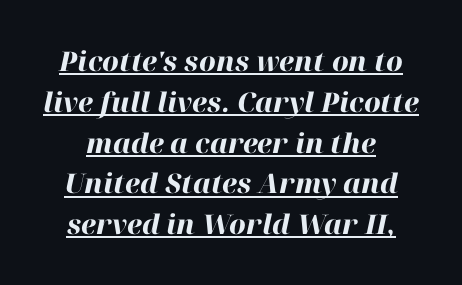
The image shows 27 px bold type, italic (leaning right); set normal line spacing (1.51x), normal letter spacing, underlined.
